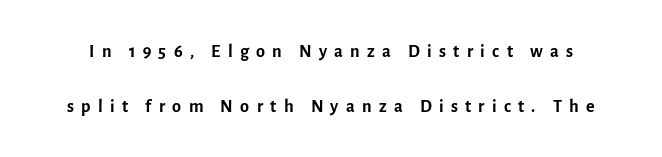
The image shows 26 px text type, upright; set loose line spacing (2.1x), unusually wide letter spacing (+0.28 em), not underlined.
